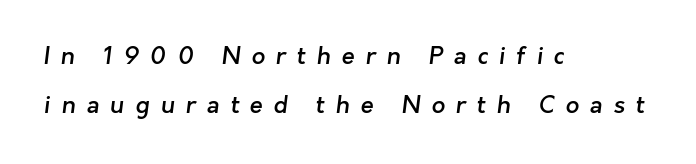
The image shows 24 px text type; set left-aligned, loose line spacing (2.04x), unusually wide letter spacing (+0.45 em), not underlined.
